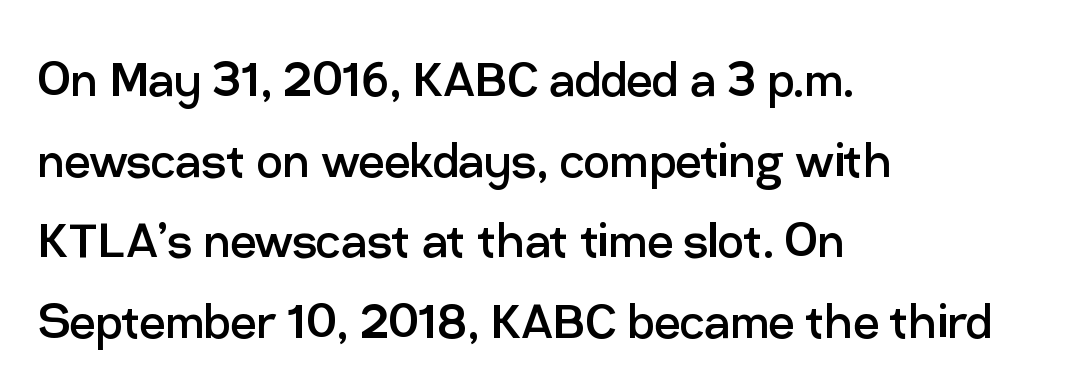
{"serif": "no", "italic": "no", "bold": "no", "weight": "regular", "width": "normal", "stroke_contrast": "low", "x_height": "medium", "monospaced": "no", "underline": "no", "align": "left", "line_spacing": "normal", "line_spacing_ratio": 1.39, "letter_spacing": "normal", "letter_spacing_em": 0.0, "glyph_px": 58}
